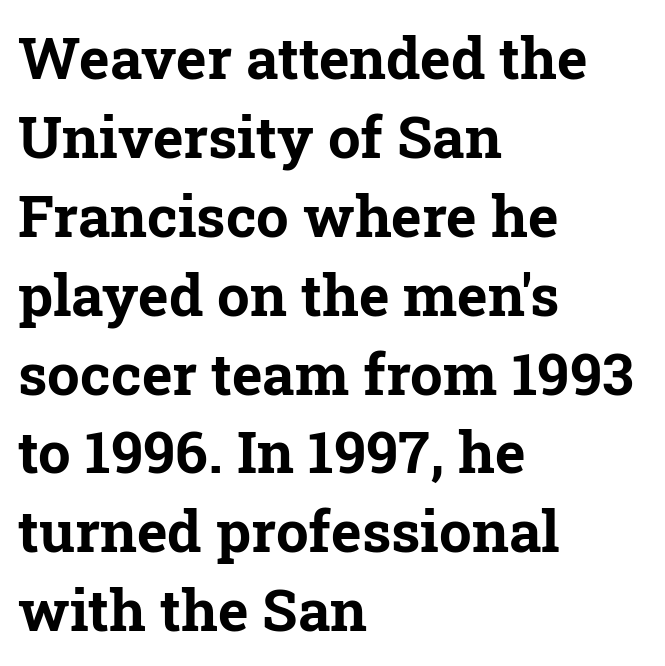
The image shows 58 px bold serif type, upright; set left-aligned, normal line spacing (1.36x), normal letter spacing, not underlined; low stroke contrast and a medium x-height.
